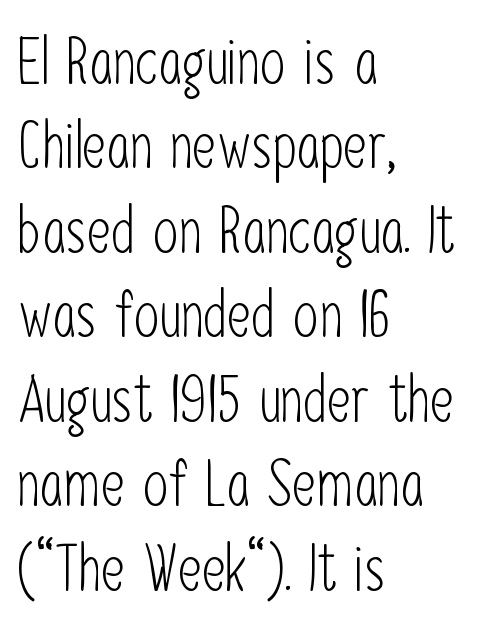
The image shows 65 px light, condensed sans-serif type, upright; set left-aligned, normal line spacing (1.3x), normal letter spacing, not underlined; low stroke contrast and a medium x-height.
